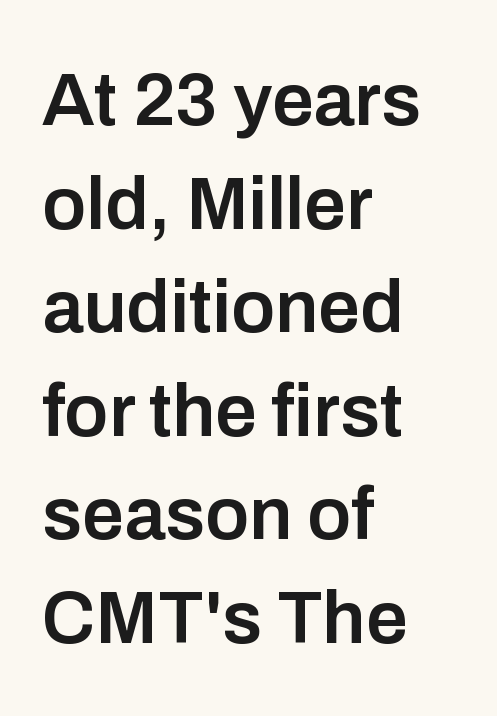
{"serif": "no", "italic": "no", "bold": "semi", "weight": "semibold", "width": "normal", "stroke_contrast": "low", "x_height": "medium", "monospaced": "no", "underline": "no", "align": "left", "line_spacing": "normal", "line_spacing_ratio": 1.4, "letter_spacing": "normal", "letter_spacing_em": 0.0, "glyph_px": 74}
